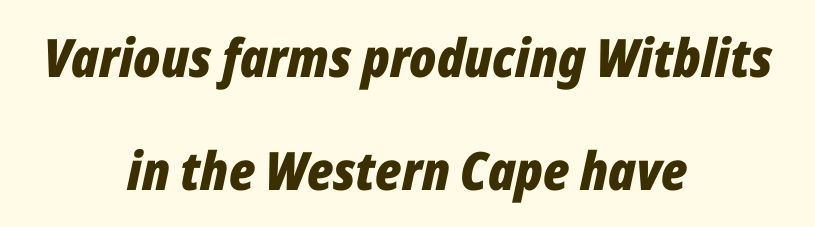
Interline gaps are noticeably wide in this sample. Would a proofreader flag this as italicized? Yes. One-word summary of the alignment: center. Anything drawn beneath the words? Only blank space. This sample has the flowing, uneven cadence of proportional lettering.
